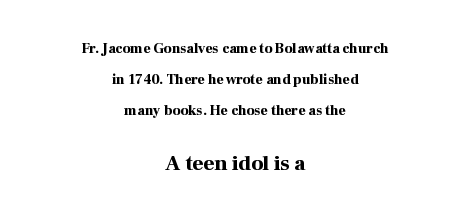
Baseline-to-baseline distance is far greater than the letter height. Any mark beneath the type? The region is blank. Inter-character spacing is left at the font's built-in metrics. A centered setting, common on invitations and titles, is used for this passage. The passage shown begins with its smaller block and ends with its larger one.
